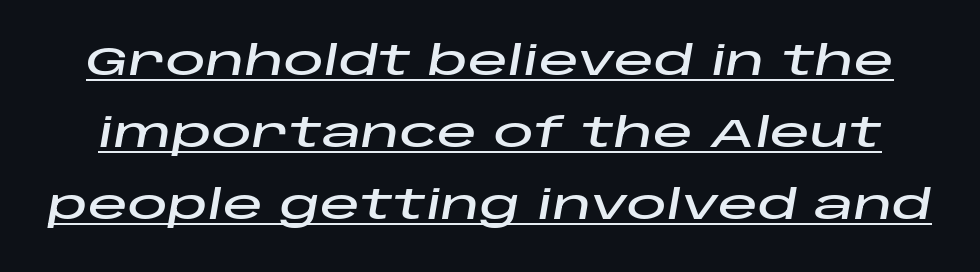
Q: Is the text italic (slanted)? A: Yes, it leans right by about 10 degrees.
Q: Is the text underlined? A: Yes.
Q: Is the spacing between letters normal or unusually wide? A: Normal.
Q: Width (condensed, normal, or wide)? A: Wide.
Q: Stroke contrast? A: Low.
Q: x-height? A: Large.
Q: Monospaced? A: No.
